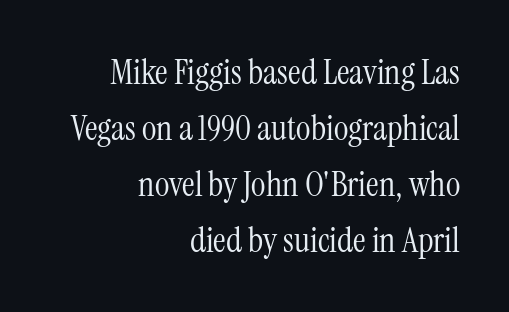
{"serif": "yes", "italic": "no", "bold": "no", "weight": "light", "width": "condensed", "stroke_contrast": "medium", "x_height": "medium", "monospaced": "no", "underline": "no", "align": "right", "line_spacing": "normal", "line_spacing_ratio": 1.6, "letter_spacing": "normal", "letter_spacing_em": 0.0, "glyph_px": 35}
